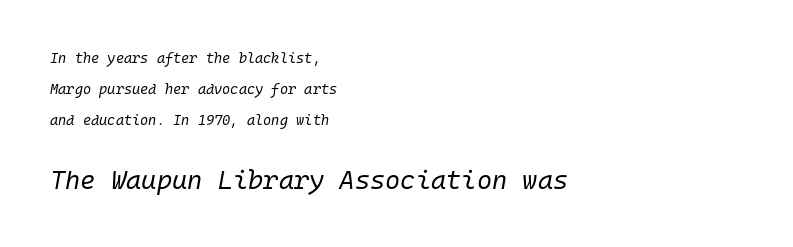
Block two is the big one; block one sits smaller above it. These lines were composed using italics. Does the copy run flush right? No — it runs flush left. Counters stay open thanks to moderate or lighter strokes.
